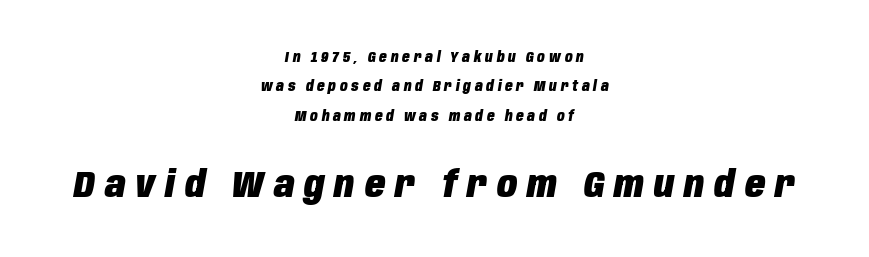
Look at the stroke-to-counter ratio: heavy, a bold. The specimen reads as italic at a glance. Note the varied advance widths — an 'i' is clearly narrower than an 'm'. Any mark beneath the type? The region is blank.
